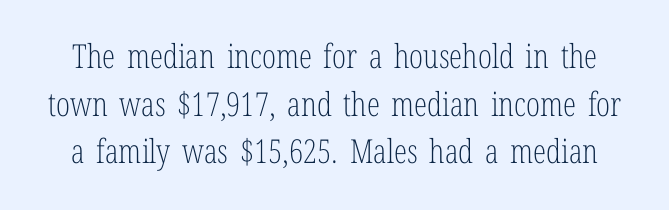
The rendering shows small feet on the letterforms — a serif design. Stems and bowls with no extra thickness — not bold. Rule under the text: the space is simply empty. Each letter keeps its own natural width here, so spacing adapts to shape. The lines sit at an ordinary, default distance from one another. There is no visible air inserted between adjacent glyphs.
